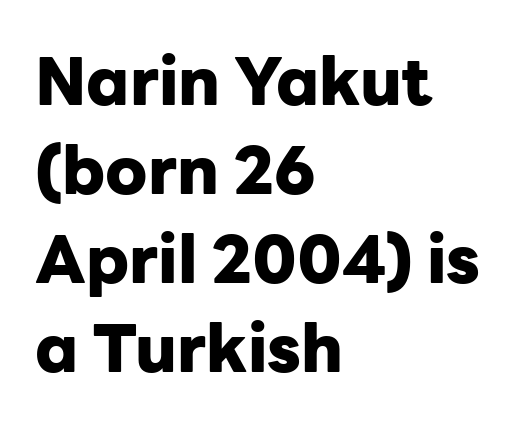
Each row of text sits above clean, open space. Serif or sans? Sans — the stroke terminals are bare. Is there any slant? The stems are plumb. Notice how thick the strokes are: this is what a full bold looks like. The vertical gap from one line to the next is medium.
